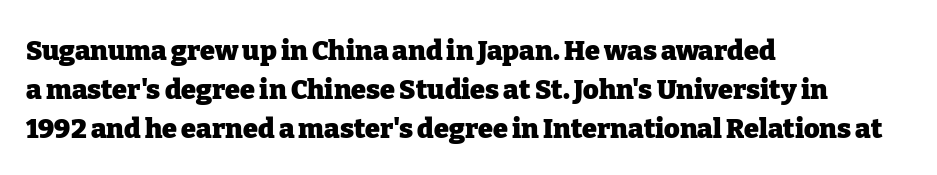
Q: Is the text bold? A: Yes.
Q: Is the text italic (slanted)? A: No, it is upright.
Q: Is the text underlined? A: No.
Q: How is the paragraph aligned? A: Left-aligned.
Q: Is the spacing between letters normal or unusually wide? A: Normal.
Q: Is the spacing between lines tight, normal or loose? A: Normal.
